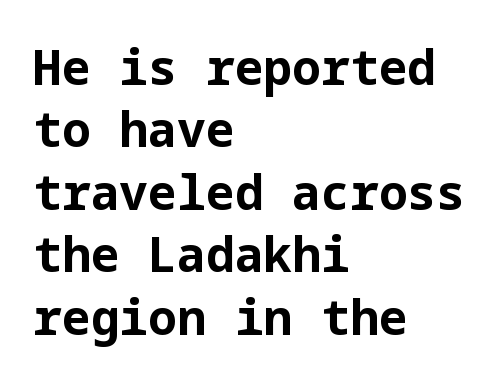
Q: Is the text bold? A: Yes.
Q: Is the text italic (slanted)? A: No, it is upright.
Q: Is the typeface a serif or a sans-serif typeface? A: Sans-serif.
Q: Is the text underlined? A: No.
Q: How is the paragraph aligned? A: Left-aligned.
Q: Is the spacing between letters normal or unusually wide? A: Normal.
Q: Is the spacing between lines tight, normal or loose? A: Normal.
Q: Width (condensed, normal, or wide)? A: Normal.
Q: Stroke contrast? A: Low.
Q: x-height? A: Medium.
